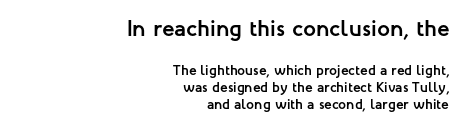
{"italic": "no", "bold": "yes", "underline": "no", "align": "right", "line_spacing_ratio": 1.21, "letter_spacing": "normal", "letter_spacing_em": 0.0, "larger_block": "first", "size_ratio": 1.64, "glyph_px": 23}
